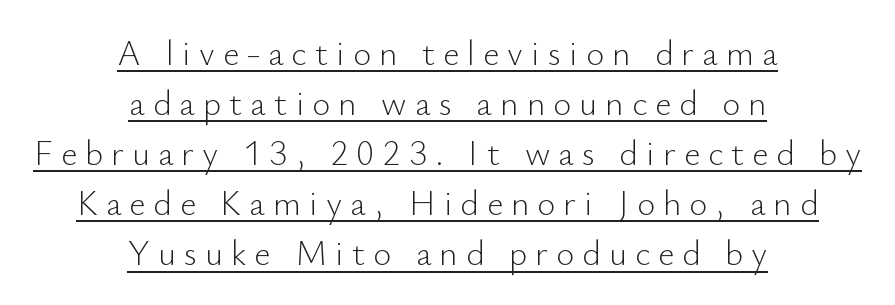
The image shows 35 px light sans-serif type, upright; set centered, normal line spacing (1.43x), unusually wide letter spacing (+0.23 em), underlined; low stroke contrast and a small x-height.
